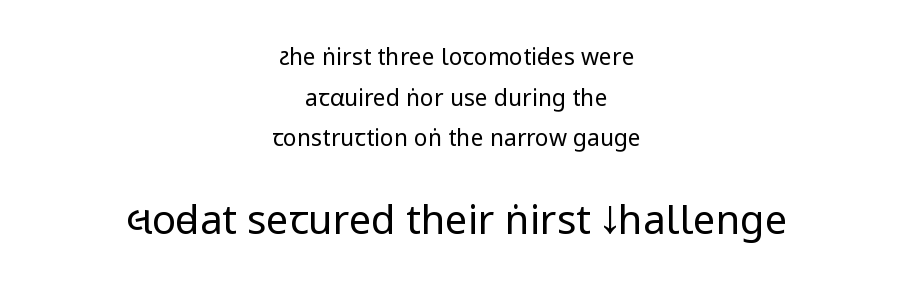
A typesetter would label this face a sans. Visually, the bottom section dominates because its glyphs are scaled up. Unlike italic type, these characters show no tilt at all. Ink coverage per letter is moderate at most. Does extra space separate the letters? No, they use regular spacing. This rendering features lettering with no underline.
